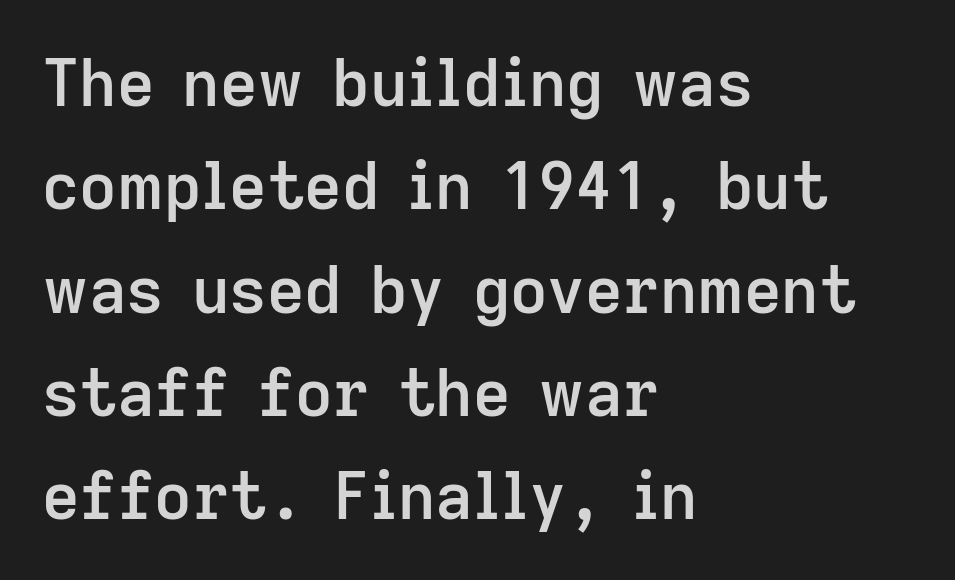
Character widths vary here, with narrow letters taking less room than wide ones. Notice how the stems are strictly vertical — no italics here. Typographic density is moderately raised because the face is semibold. There is no visible air inserted between adjacent glyphs.
